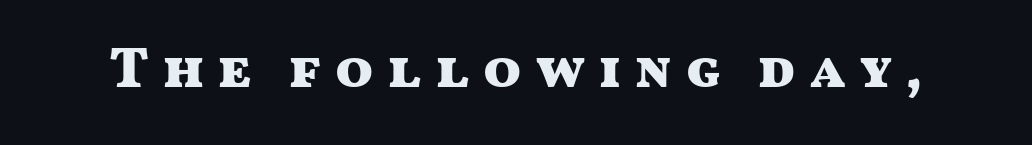
The image shows 56 px heavy, wide sans-serif type, upright; set unusually wide letter spacing (+0.22 em), not underlined; medium stroke contrast and a medium x-height.
